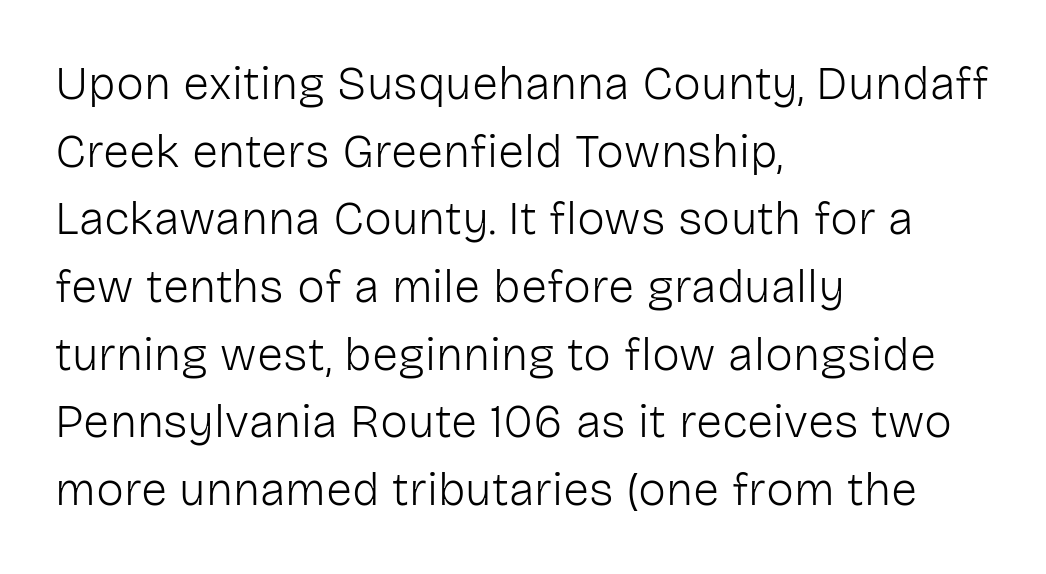
In terms of posture, this sample is upright. Teacher's note: observe the even left margin — that is flush-left alignment. Descenders are the only things crossing below the line. The rendering uses natural spacing where letterforms have individual widths. Stroke terminals: plain, sans-serif. A normal amount of white space separates one row of letters from the next.
